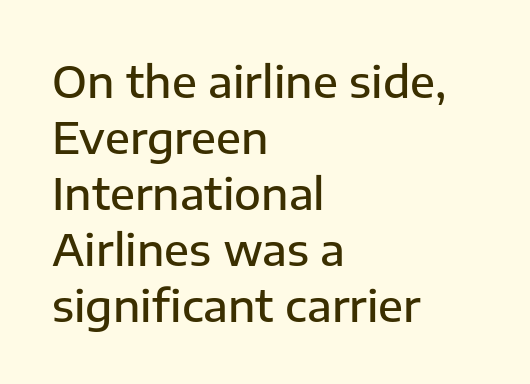
If you drew a line through each stem, it would be perfectly vertical. The passage shown has conventional tracking throughout. This sample uses a sans-serif face. Baseline-to-baseline distance is the conventional proportion of letter height.
